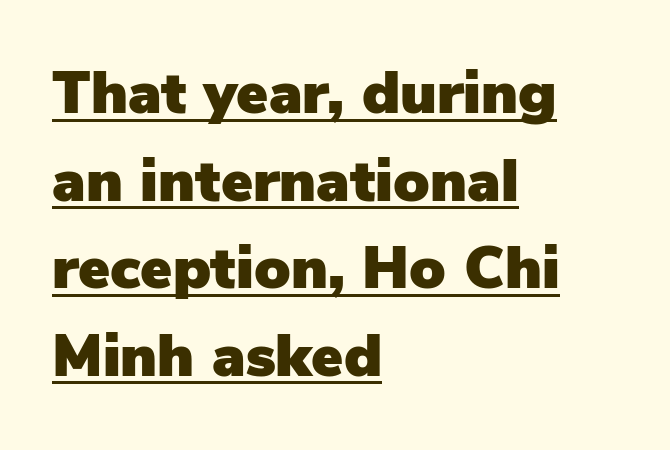
The image shows 60 px sans-serif type, upright; set left-aligned, normal line spacing (1.46x), normal letter spacing, underlined; low stroke contrast and a medium x-height.
